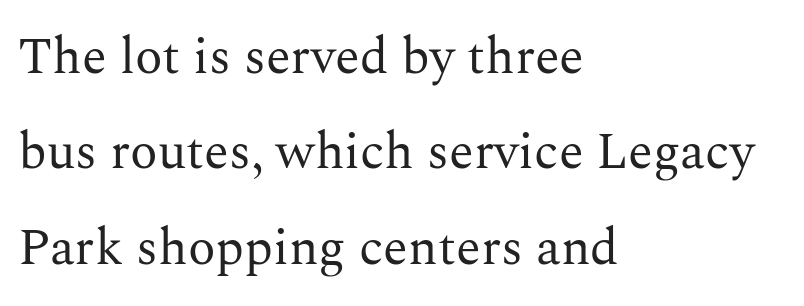
The image shows 51 px regular-weight serif type, upright; set left-aligned, line spacing 1.87x, normal letter spacing, not underlined; medium stroke contrast and a medium x-height.
